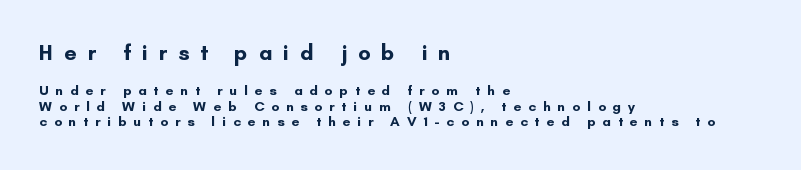
{"italic": "no", "bold": "yes", "underline": "no", "align": "left", "line_spacing": "tight", "line_spacing_ratio": 1.11, "letter_spacing": "wide", "letter_spacing_em": 0.49, "larger_block": "first", "size_ratio": 1.57, "glyph_px": 22}
